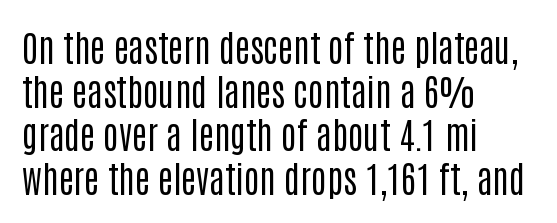
Q: Is the text bold? A: No.
Q: Is the text italic (slanted)? A: No, it is upright.
Q: Is the typeface a serif or a sans-serif typeface? A: Sans-serif.
Q: Is the text underlined? A: No.
Q: How is the paragraph aligned? A: Left-aligned.
Q: Is the spacing between letters normal or unusually wide? A: Normal.
Q: Width (condensed, normal, or wide)? A: Condensed.
Q: Stroke contrast? A: Low.
Q: x-height? A: Large.
Q: Monospaced? A: No.
